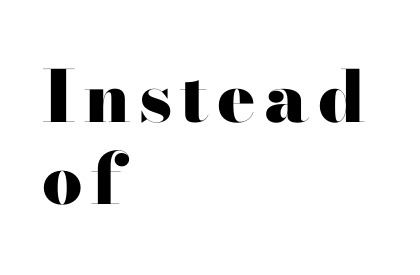
The image shows 71 px heavy, wide serif type, upright; set left-aligned, tight line spacing (1.15x), not underlined; high stroke contrast and a small x-height.
